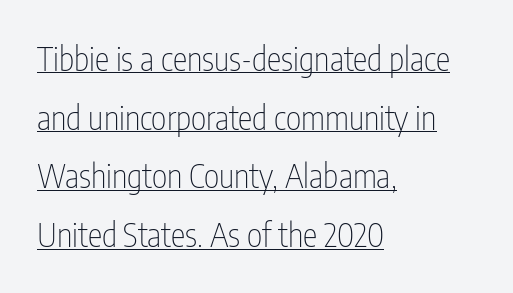
Q: Is the text bold? A: No.
Q: Is the text italic (slanted)? A: No, it is upright.
Q: Is the typeface a serif or a sans-serif typeface? A: Sans-serif.
Q: Is the text underlined? A: Yes.
Q: How is the paragraph aligned? A: Left-aligned.
Q: Is the spacing between letters normal or unusually wide? A: Normal.
Q: Width (condensed, normal, or wide)? A: Condensed.
Q: Stroke contrast? A: Low.
Q: x-height? A: Medium.
Q: Monospaced? A: No.
